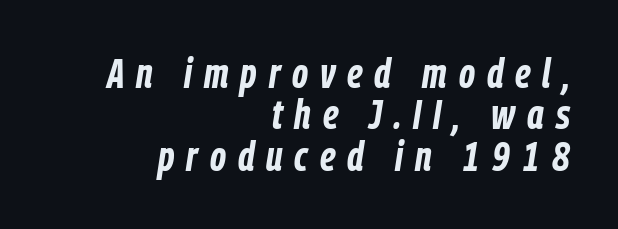
The image shows 41 px bold, condensed type, italic (leaning right); set right-aligned, tight line spacing (1.01x), unusually wide letter spacing (+0.29 em), not underlined; low stroke contrast and a medium x-height.
